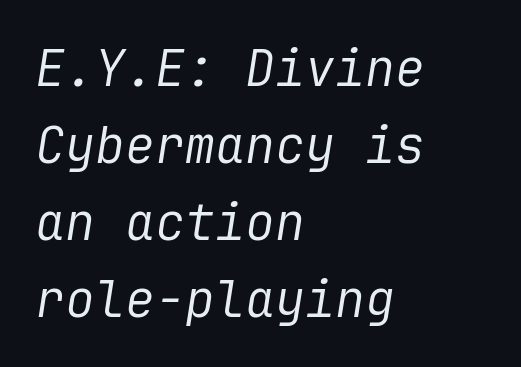
The image shows 50 px regular-weight type, italic (leaning right); set left-aligned, normal line spacing (1.54x), normal letter spacing, not underlined; low stroke contrast and a medium x-height.
